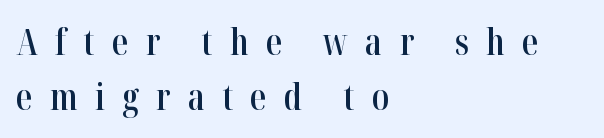
Line beginnings align vertically; line endings do not. This sample uses a serif face. Think of a printed novel: that variable character pitch is what you see here. What stands out about the letter spacing? Its width — letters are far apart.
